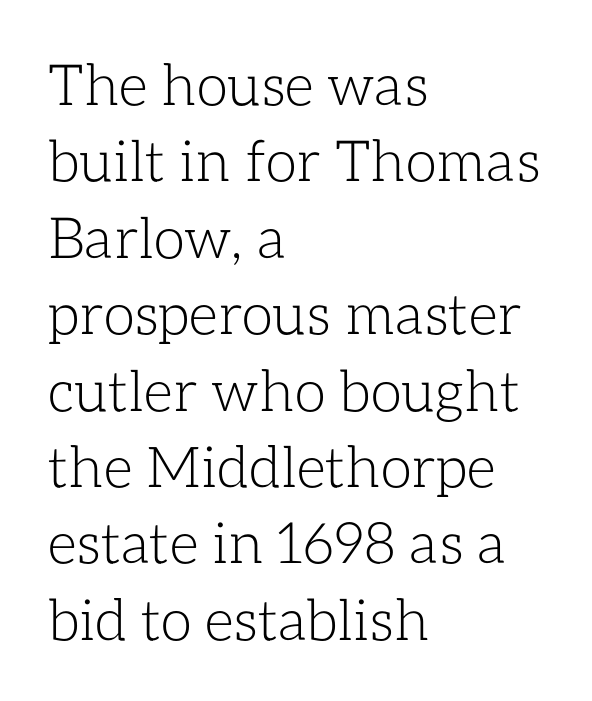
The image shows 57 px light type, upright; set left-aligned, normal line spacing (1.34x), normal letter spacing, not underlined; low stroke contrast and a medium x-height.
